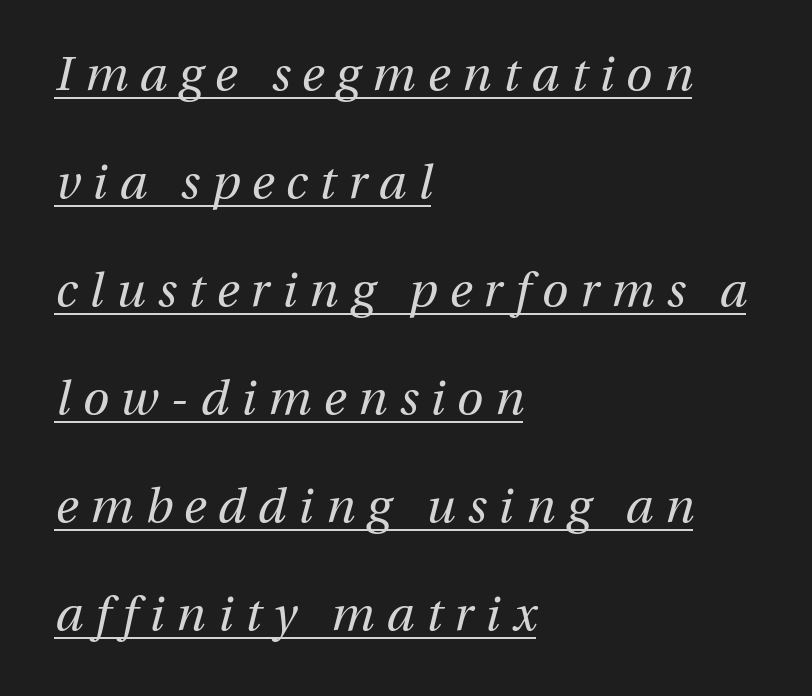
Q: Is the text bold? A: No.
Q: Is the text italic (slanted)? A: Yes, it leans right by about 13 degrees.
Q: Is the text underlined? A: Yes.
Q: How is the paragraph aligned? A: Left-aligned.
Q: Is the spacing between letters normal or unusually wide? A: Unusually wide.
Q: Is the spacing between lines tight, normal or loose? A: Loose.
Q: Width (condensed, normal, or wide)? A: Normal.
Q: Stroke contrast? A: Medium.
Q: x-height? A: Medium.
Q: Monospaced? A: No.
